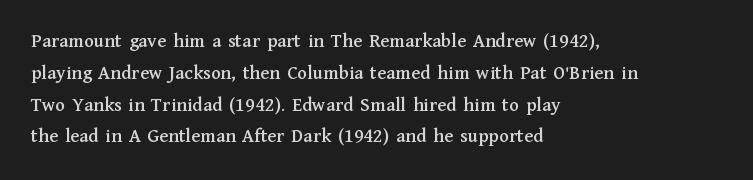
The letterforms sit shoulder to shoulder at normal distance. Ordinary non-slanted type is in use. All the whitespace from short lines collects on the right. The space between consecutive lines is moderate. The area under the type is left untouched.
